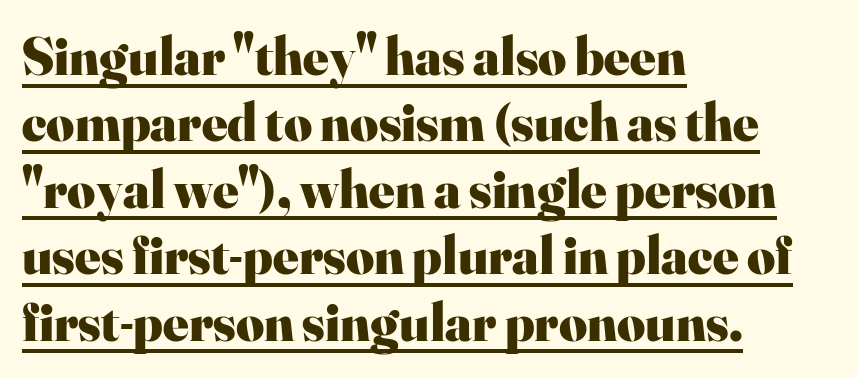
Q: Is the text bold? A: Yes.
Q: Is the text italic (slanted)? A: No, it is upright.
Q: Is the typeface a serif or a sans-serif typeface? A: Serif.
Q: Is the text underlined? A: Yes.
Q: How is the paragraph aligned? A: Left-aligned.
Q: Is the spacing between letters normal or unusually wide? A: Normal.
Q: Width (condensed, normal, or wide)? A: Normal.
Q: Stroke contrast? A: High.
Q: x-height? A: Small.
Q: Monospaced? A: No.
